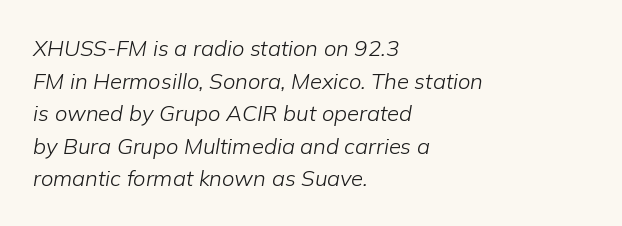
Q: Is the text bold? A: No.
Q: Is the text italic (slanted)? A: Yes, it leans right by about 9 degrees.
Q: Is the text underlined? A: No.
Q: How is the paragraph aligned? A: Left-aligned.
Q: Is the spacing between letters normal or unusually wide? A: Normal.
Q: Is the spacing between lines tight, normal or loose? A: Normal.
